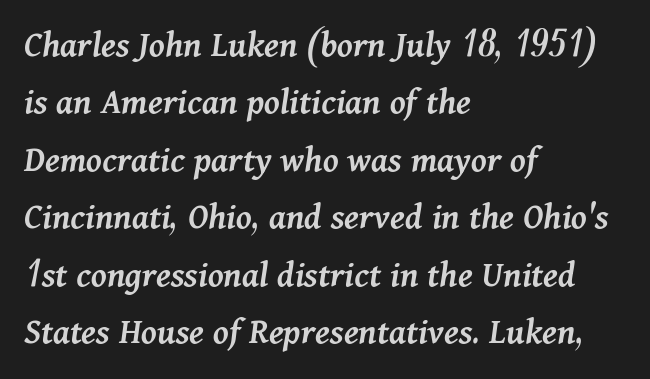
Think of a printed novel: that variable character pitch is what you see here. Compared with typical paragraphs, the rows here are spaced about the same. The letters are slanted; this is an italic face. A fair bit of extra ink — the face is semibold, not bold.
